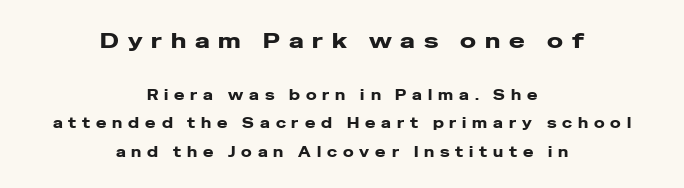
Q: Is the text italic (slanted)? A: No, it is upright.
Q: Is the text underlined? A: No.
Q: How is the paragraph aligned? A: Centered.
Q: Is the spacing between letters normal or unusually wide? A: Unusually wide.
Q: Is the spacing between lines tight, normal or loose? A: Loose.
Q: Which block of text is set in a larger size, the first (top) or the second (bottom)? A: The first (top) one.
